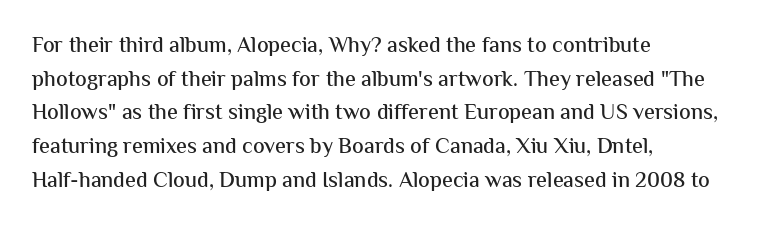
One glance says typical: line gaps are just what's usual. The letters stand upright; this is a roman face. The gap between lines stays unmarked. These lines keep a tight, regular rhythm from letter to letter. Casual observation: everything's shoved over to the left.
